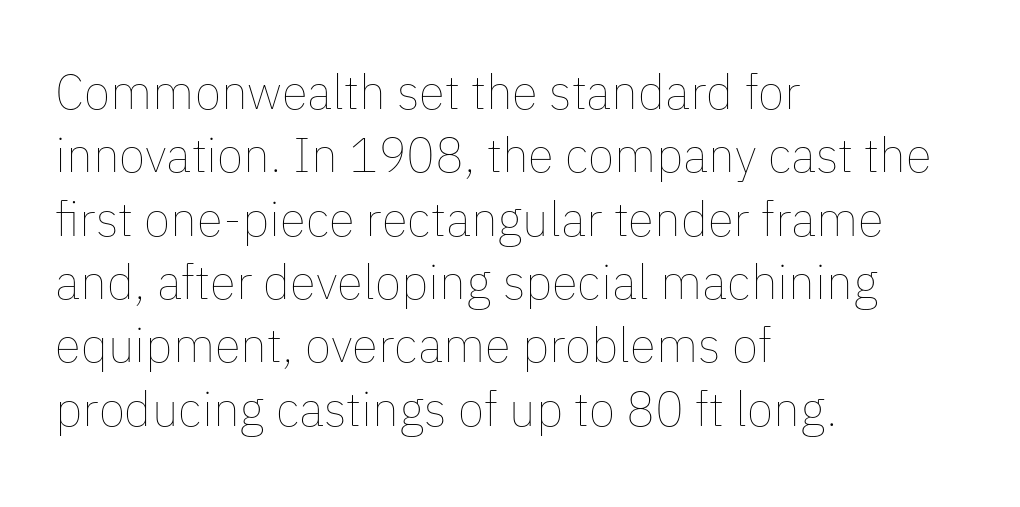
The image shows 48 px thin type, upright; set left-aligned, normal line spacing (1.32x), normal letter spacing, not underlined; low stroke contrast and a medium x-height.
